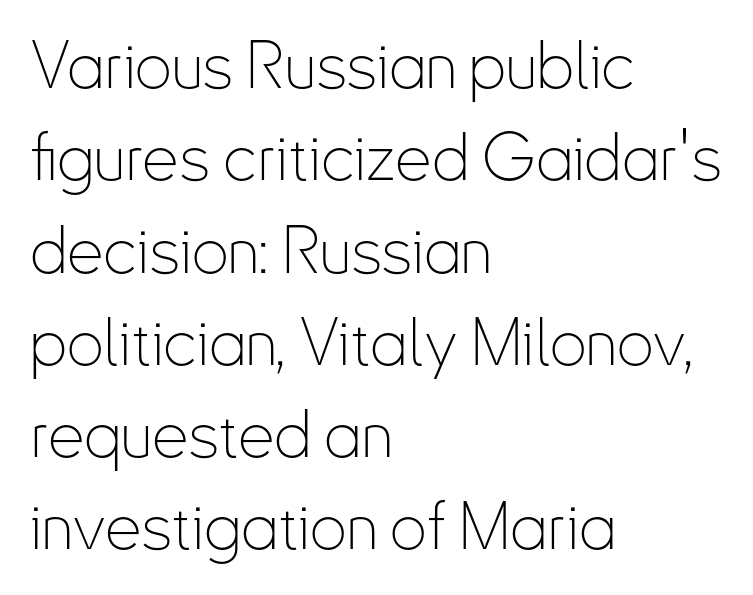
{"serif": "no", "italic": "no", "bold": "no", "weight": "thin", "width": "condensed", "stroke_contrast": "low", "x_height": "small", "monospaced": "no", "underline": "no", "align": "left", "line_spacing": "normal", "line_spacing_ratio": 1.42, "letter_spacing": "normal", "letter_spacing_em": 0.0, "glyph_px": 65}
